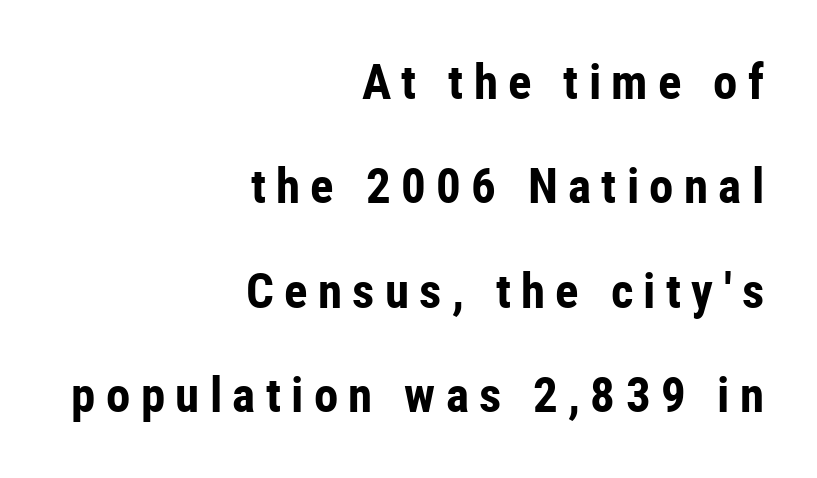
Q: Is the text bold? A: Yes.
Q: Is the text italic (slanted)? A: No, it is upright.
Q: Is the typeface a serif or a sans-serif typeface? A: Sans-serif.
Q: Is the text underlined? A: No.
Q: How is the paragraph aligned? A: Right-aligned.
Q: Is the spacing between letters normal or unusually wide? A: Unusually wide.
Q: Is the spacing between lines tight, normal or loose? A: Loose.
Q: Width (condensed, normal, or wide)? A: Condensed.
Q: Stroke contrast? A: Low.
Q: x-height? A: Medium.
Q: Monospaced? A: No.
